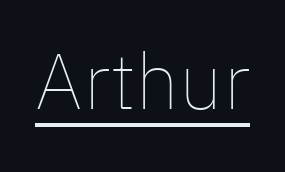
{"italic": "no", "bold": "no", "weight": "thin", "width": "normal", "stroke_contrast": "low", "x_height": "medium", "monospaced": "no", "underline": "yes", "letter_spacing": "normal", "letter_spacing_em": 0.0, "glyph_px": 79}
